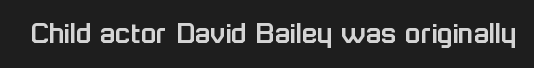
{"serif": "no", "italic": "no", "width": "normal", "stroke_contrast": "low", "x_height": "medium", "monospaced": "no", "underline": "no", "letter_spacing": "normal", "letter_spacing_em": 0.0, "glyph_px": 32}
